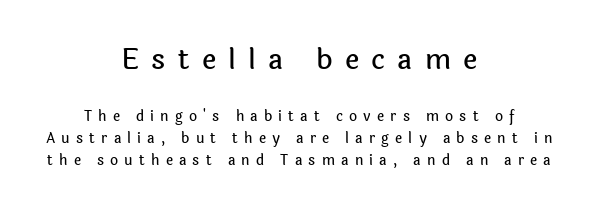
Q: Is the text italic (slanted)? A: No, it is upright.
Q: Is the typeface a serif or a sans-serif typeface? A: Sans-serif.
Q: Is the text underlined? A: No.
Q: How is the paragraph aligned? A: Centered.
Q: Is the spacing between letters normal or unusually wide? A: Unusually wide.
Q: Is the spacing between lines tight, normal or loose? A: Normal.
Q: Which block of text is set in a larger size, the first (top) or the second (bottom)? A: The first (top) one.
Q: Width (condensed, normal, or wide)? A: Normal.
Q: x-height? A: Medium.
Q: Monospaced? A: No.
